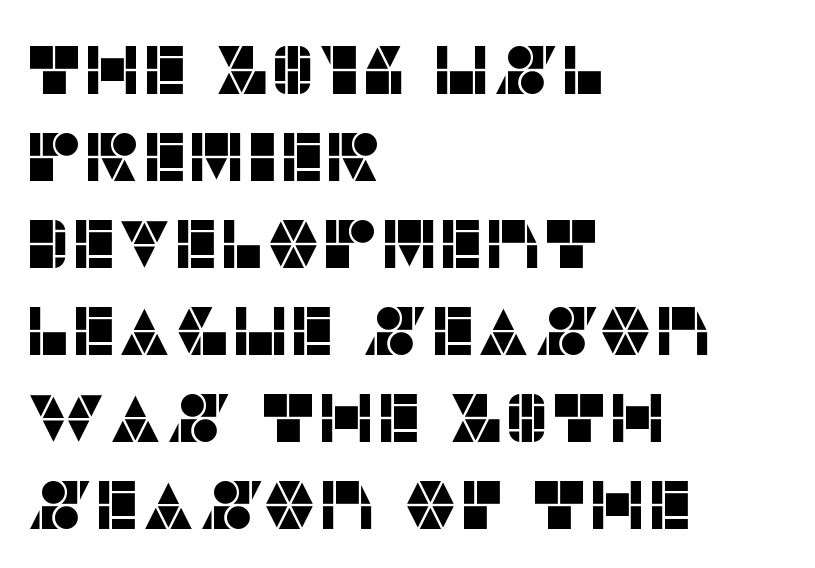
{"serif": "no", "italic": "no", "width": "normal", "stroke_contrast": "low", "x_height": "large", "monospaced": "no", "underline": "no", "align": "left", "line_spacing": "normal", "line_spacing_ratio": 1.26, "letter_spacing": "normal", "letter_spacing_em": 0.0, "glyph_px": 69}
